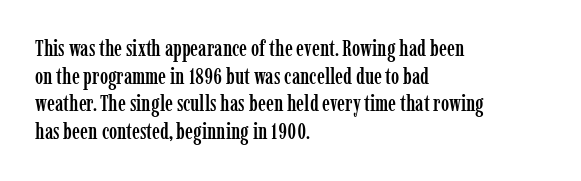
The image shows 22 px text type, upright; set left-aligned, normal line spacing (1.26x), normal letter spacing, not underlined.
